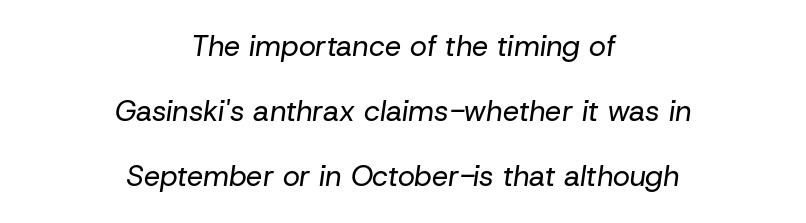
Q: Is the text bold? A: No.
Q: Is the text italic (slanted)? A: Yes, it leans right by about 8 degrees.
Q: Is the text underlined? A: No.
Q: How is the paragraph aligned? A: Centered.
Q: Is the spacing between letters normal or unusually wide? A: Normal.
Q: Is the spacing between lines tight, normal or loose? A: Loose.
Q: Width (condensed, normal, or wide)? A: Normal.
Q: Stroke contrast? A: Low.
Q: x-height? A: Medium.
Q: Monospaced? A: No.
